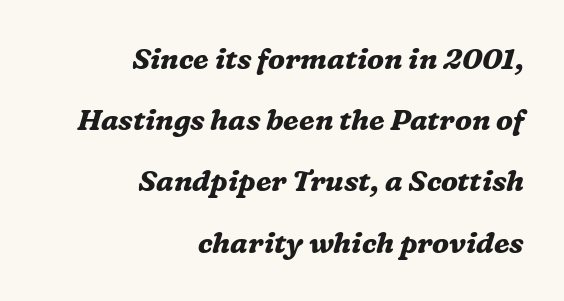
{"serif": "yes", "italic": "yes", "lean": "right", "slant_degrees": 16, "bold": "yes", "weight": "bold", "width": "normal", "stroke_contrast": "medium", "x_height": "medium", "monospaced": "no", "underline": "no", "align": "right", "line_spacing": "loose", "line_spacing_ratio": 2.11, "letter_spacing": "normal", "letter_spacing_em": 0.0, "glyph_px": 29}
